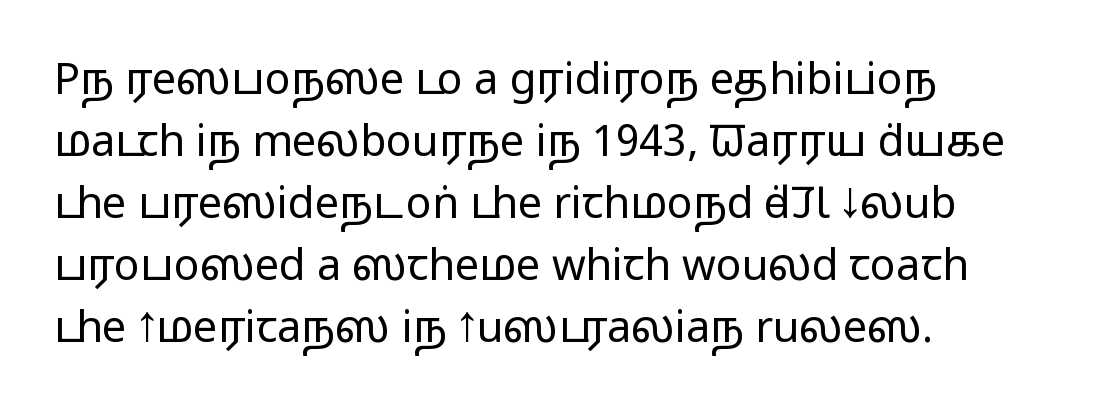
{"serif": "no", "italic": "no", "bold": "no", "weight": "regular", "width": "wide", "stroke_contrast": "low", "x_height": "medium", "monospaced": "no", "underline": "no", "align": "left", "line_spacing": "normal", "line_spacing_ratio": 1.44, "letter_spacing": "normal", "letter_spacing_em": 0.0, "glyph_px": 43}
